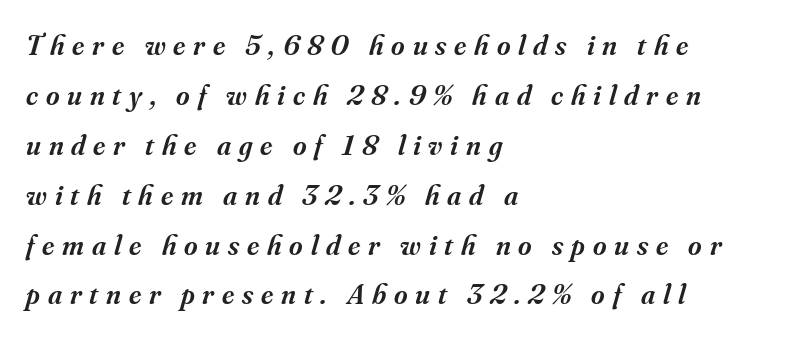
{"serif": "yes", "italic": "yes", "lean": "right", "slant_degrees": 16, "bold": "semi", "weight": "semibold", "width": "normal", "stroke_contrast": "medium", "x_height": "small", "monospaced": "no", "underline": "no", "align": "left", "line_spacing_ratio": 1.72, "letter_spacing": "wide", "letter_spacing_em": 0.27, "glyph_px": 29}
